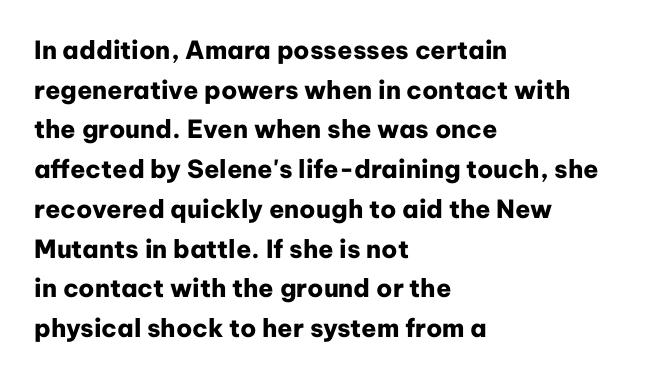
The words here are not underlined. Glyph-to-glyph distance matches everyday printed text. The rows are spaced the way most documents space them. The lettering holds an erect, upright posture throughout. Heavy-handed strokes throughout: this text is bold. Which margin do the lines hug? The left one — the right edge is uneven.
